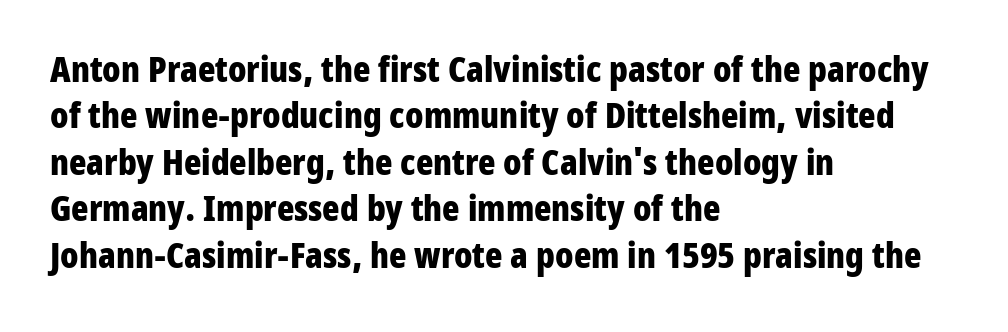
The image shows 36 px bold, condensed sans-serif type, upright; set left-aligned, normal line spacing (1.29x), normal letter spacing, not underlined; low stroke contrast and a medium x-height.
